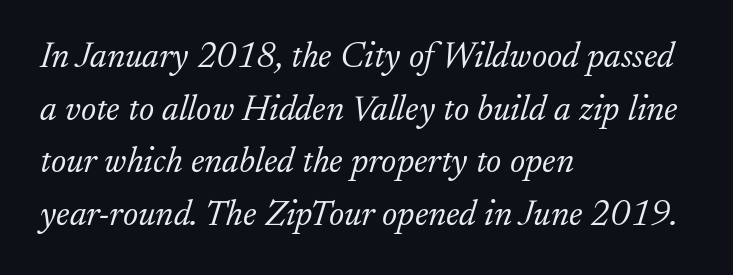
The image shows 36 px light serif type, italic (leaning right); set left-aligned, normal line spacing (1.46x), normal letter spacing, not underlined; low stroke contrast and a small x-height.
